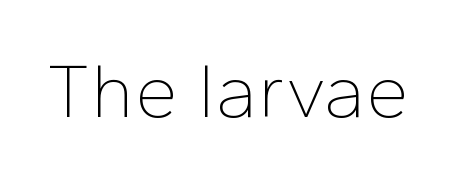
The image shows 77 px thin sans-serif type, upright; set normal letter spacing, not underlined; low stroke contrast and a medium x-height.
